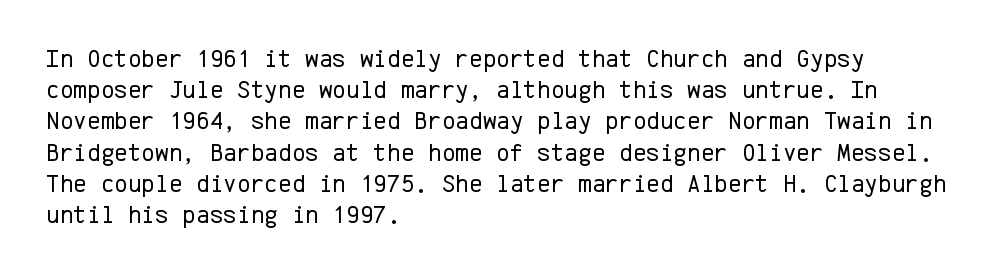
The image shows 26 px text type, upright; set left-aligned, line spacing 1.2x, normal letter spacing, not underlined.
